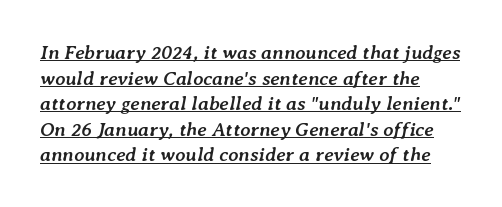
The image shows 20 px bold type, italic (leaning right); set left-aligned, normal line spacing (1.28x), normal letter spacing, underlined.
